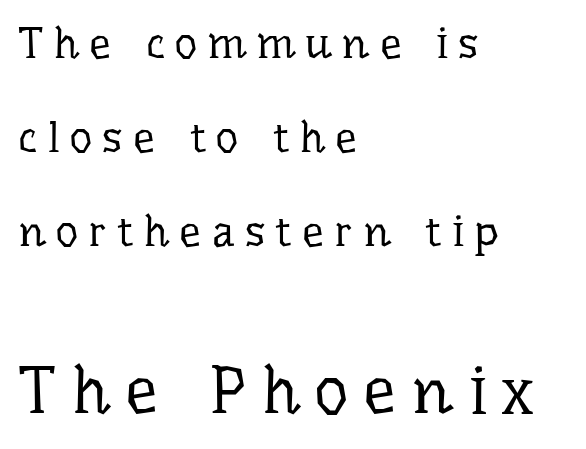
Short and long lines alike share a common starting point at left. Note: serifs present on the glyphs. The strokes carry an ordinary text weight at most. Of the two passages, the one underneath uses the larger point size. Underlining? Definitely not there. Spacing verdict: proportional, widths tailored to each character.
